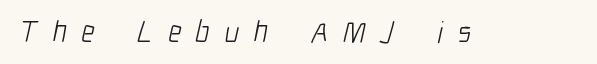
{"serif": "no", "bold": "no", "weight": "light", "width": "condensed", "stroke_contrast": "low", "x_height": "medium", "monospaced": "no", "underline": "no", "letter_spacing": "wide", "letter_spacing_em": 0.5, "glyph_px": 30}
